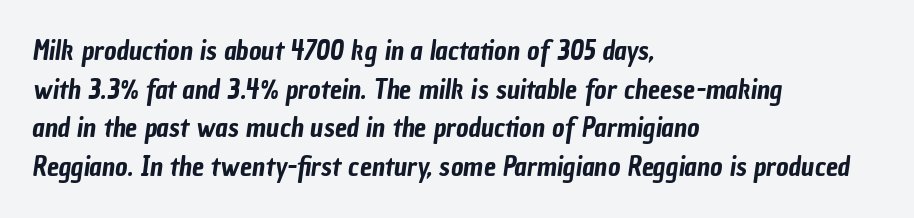
Check the space under the baseline: it is left empty. Alignment: flush left. Default kerning and tracking; the words read as compact shapes. One glance says typical: line gaps are just what's usual.
